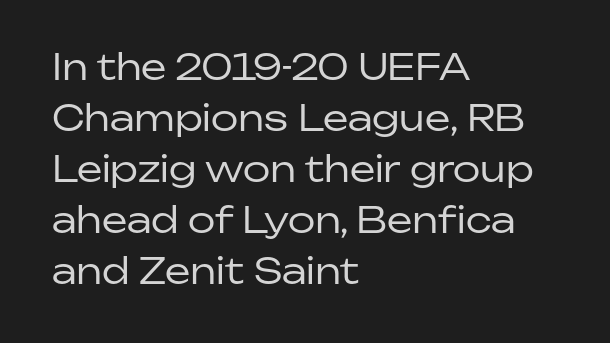
{"serif": "no", "italic": "no", "bold": "no", "weight": "regular", "width": "normal", "stroke_contrast": "low", "x_height": "medium", "monospaced": "no", "underline": "no", "align": "left", "line_spacing": "normal", "line_spacing_ratio": 1.42, "letter_spacing": "normal", "letter_spacing_em": 0.0, "glyph_px": 36}
